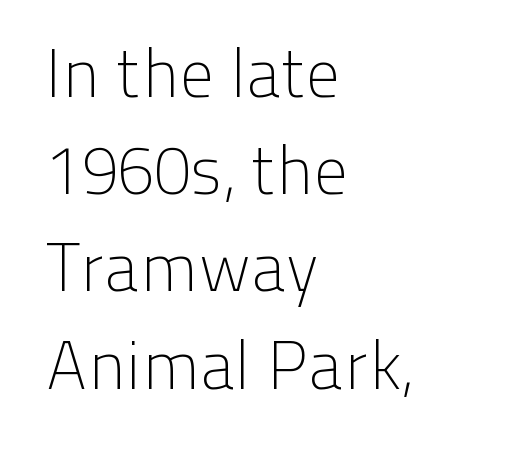
Q: Is the text bold? A: No.
Q: Is the text italic (slanted)? A: No, it is upright.
Q: Is the typeface a serif or a sans-serif typeface? A: Sans-serif.
Q: Is the text underlined? A: No.
Q: How is the paragraph aligned? A: Left-aligned.
Q: Is the spacing between letters normal or unusually wide? A: Normal.
Q: Is the spacing between lines tight, normal or loose? A: Normal.
Q: Width (condensed, normal, or wide)? A: Normal.
Q: Stroke contrast? A: Low.
Q: x-height? A: Medium.
Q: Monospaced? A: No.
